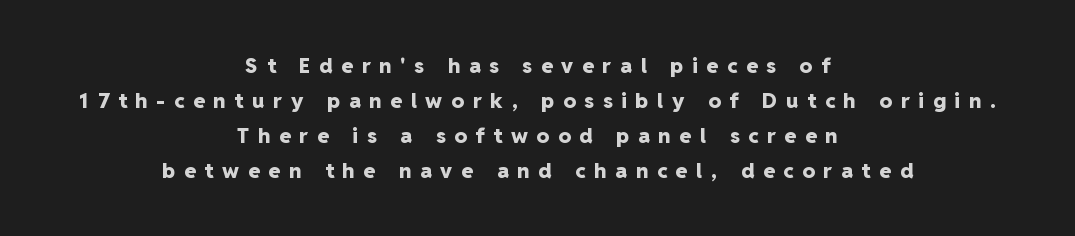
Q: Is the text bold? A: Yes.
Q: Is the text italic (slanted)? A: No, it is upright.
Q: Is the text underlined? A: No.
Q: How is the paragraph aligned? A: Centered.
Q: Is the spacing between letters normal or unusually wide? A: Unusually wide.
Q: Is the spacing between lines tight, normal or loose? A: Normal.
